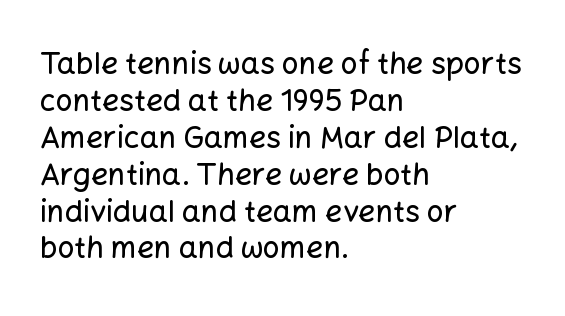
Q: Is the text italic (slanted)? A: No, it is upright.
Q: Is the typeface a serif or a sans-serif typeface? A: Sans-serif.
Q: Is the text underlined? A: No.
Q: How is the paragraph aligned? A: Left-aligned.
Q: Is the spacing between letters normal or unusually wide? A: Normal.
Q: Width (condensed, normal, or wide)? A: Normal.
Q: Stroke contrast? A: Low.
Q: x-height? A: Medium.
Q: Monospaced? A: No.
